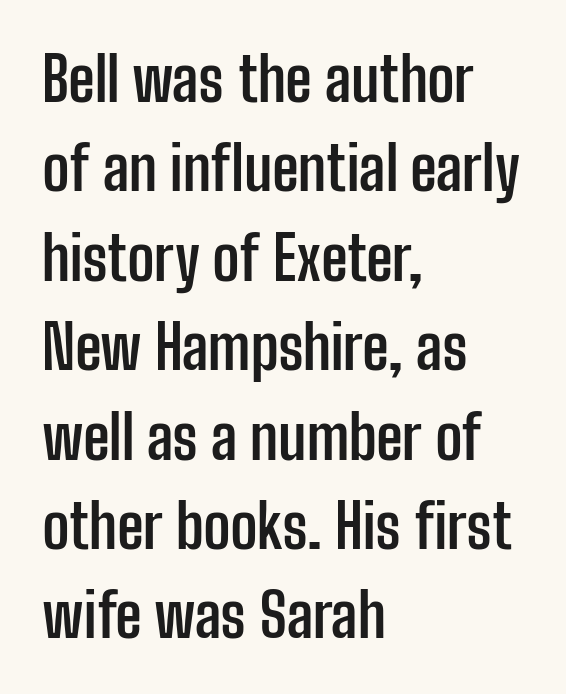
The image shows 60 px semibold, condensed sans-serif type, upright; set left-aligned, normal line spacing (1.49x), normal letter spacing, not underlined; low stroke contrast and a medium x-height.
